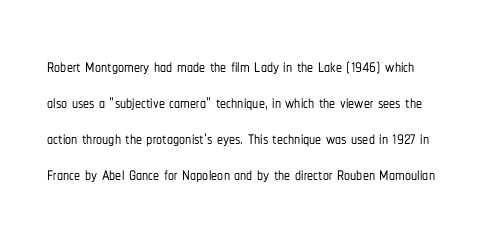
You can tell it's not italic because the verticals are truly vertical. Whoever set this chose a conventional vertical rhythm. The line texture is even and compact thanks to regular tracking. Each row of text sits above clean, open space.
